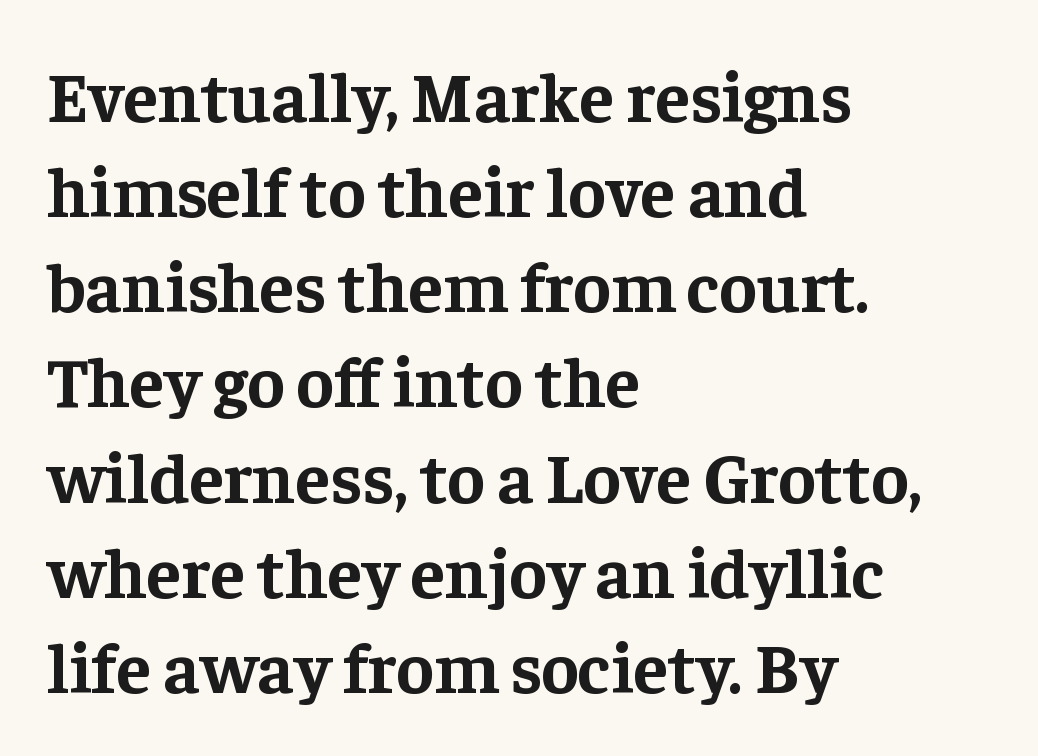
The image shows 71 px bold serif type, upright; set left-aligned, normal line spacing (1.34x), normal letter spacing, not underlined; low stroke contrast and a medium x-height.
